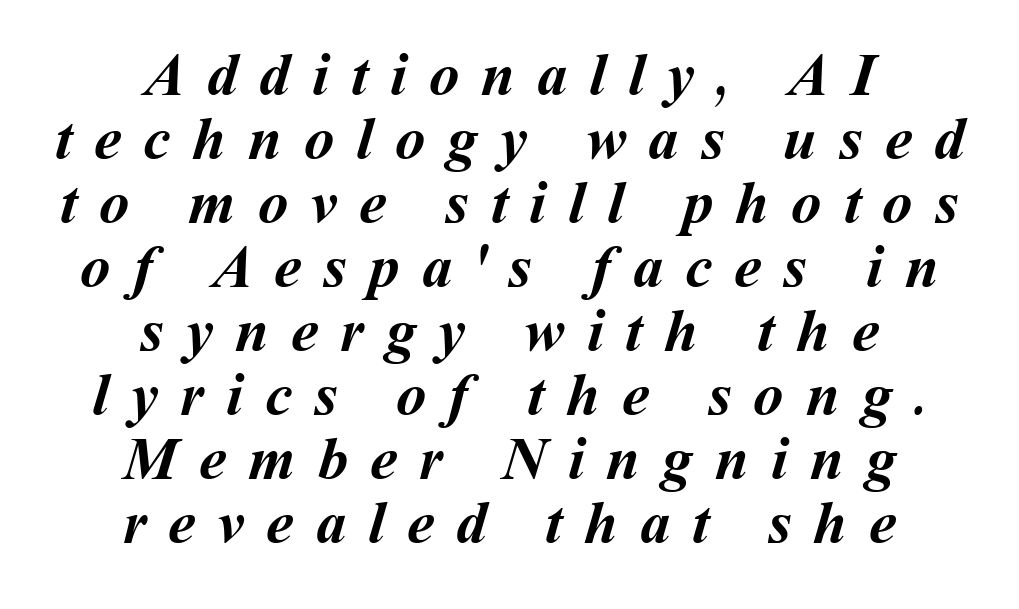
The image shows 61 px semibold type; set centered, tight line spacing (1.05x), unusually wide letter spacing (+0.36 em), not underlined; medium stroke contrast and a medium x-height.
